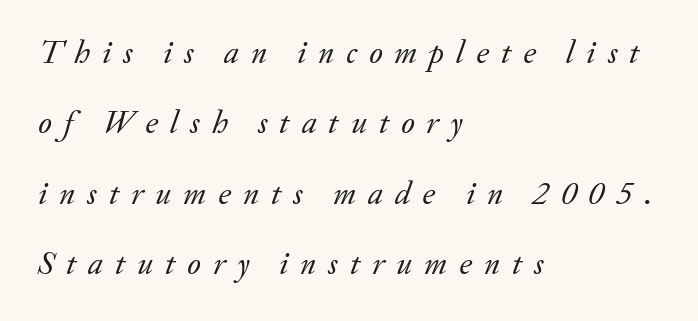
The image shows 33 px regular-weight serif type, italic (leaning right); set left-aligned, loose line spacing (2.13x), unusually wide letter spacing (+0.36 em), not underlined; low stroke contrast and a small x-height.
